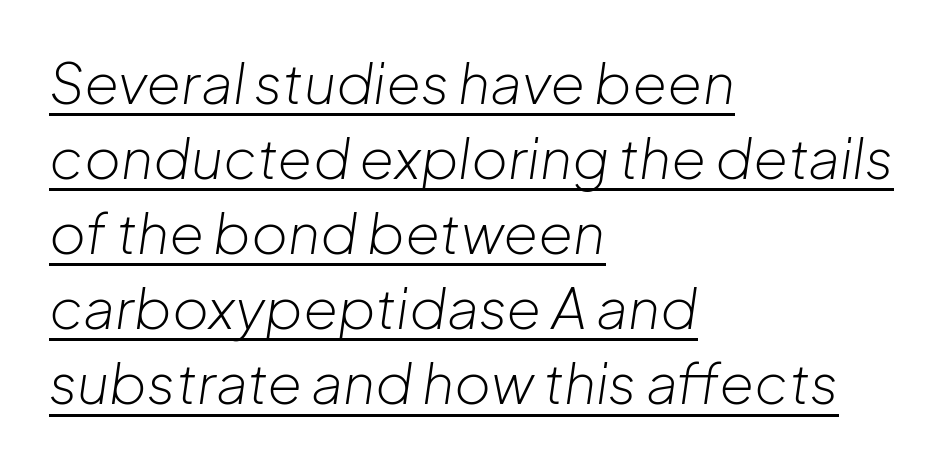
Q: Is the text bold? A: No.
Q: Is the text italic (slanted)? A: Yes, it leans right by about 8 degrees.
Q: Is the text underlined? A: Yes.
Q: How is the paragraph aligned? A: Left-aligned.
Q: Is the spacing between letters normal or unusually wide? A: Normal.
Q: Is the spacing between lines tight, normal or loose? A: Normal.
Q: Width (condensed, normal, or wide)? A: Normal.
Q: Stroke contrast? A: Low.
Q: x-height? A: Medium.
Q: Monospaced? A: No.
